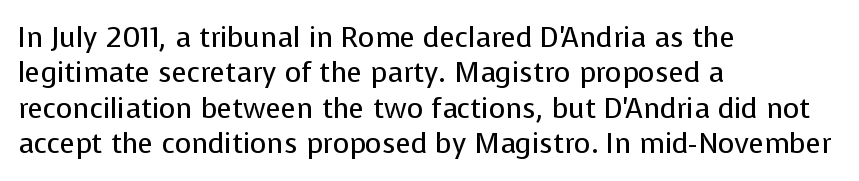
Each letter's strokes conclude bluntly, with no projecting serifs. Line starts are locked; line ends wander. This reads as an unemphasized weight, regular at the heaviest. Does extra space separate the letters? No, they use regular spacing.
